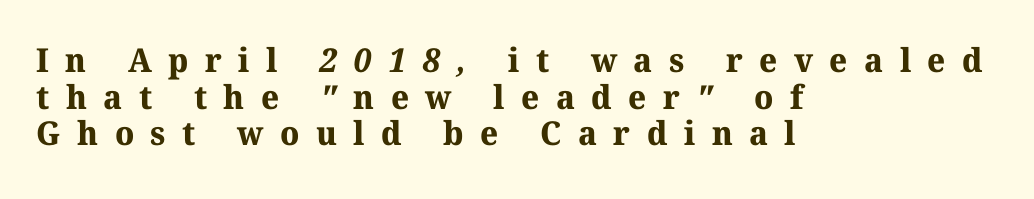
The image shows 33 px bold serif type; set left-aligned, tight line spacing (1.11x), unusually wide letter spacing (+0.5 em), not underlined; medium stroke contrast and a medium x-height.
